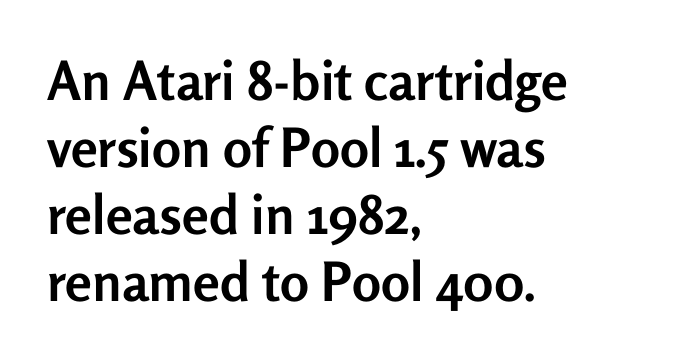
The image shows 54 px semibold sans-serif type, upright; set left-aligned, line spacing 1.24x, normal letter spacing, not underlined; low stroke contrast and a medium x-height.
